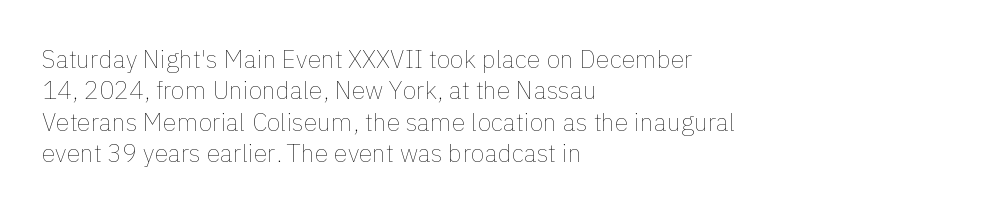
The image shows 25 px text type, upright; set left-aligned, normal line spacing (1.26x), normal letter spacing, not underlined.
